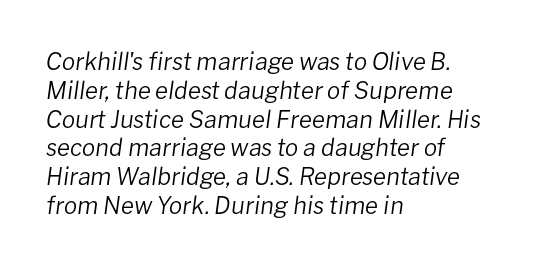
Q: Is the text bold? A: No.
Q: Is the text italic (slanted)? A: Yes, it leans right by about 8 degrees.
Q: Is the text underlined? A: No.
Q: How is the paragraph aligned? A: Left-aligned.
Q: Is the spacing between letters normal or unusually wide? A: Normal.
